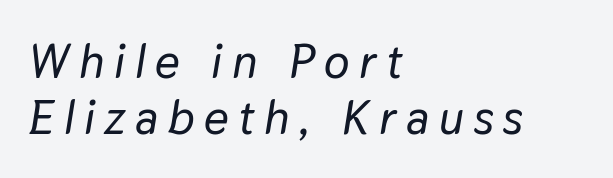
Do the characters align in a grid? No, the font is proportional. The specimen omits any rule beneath the text block's lines. The rendering applies a slant to the glyphs. The text block is weighted toward the left margin, trailing off unevenly rightward.
